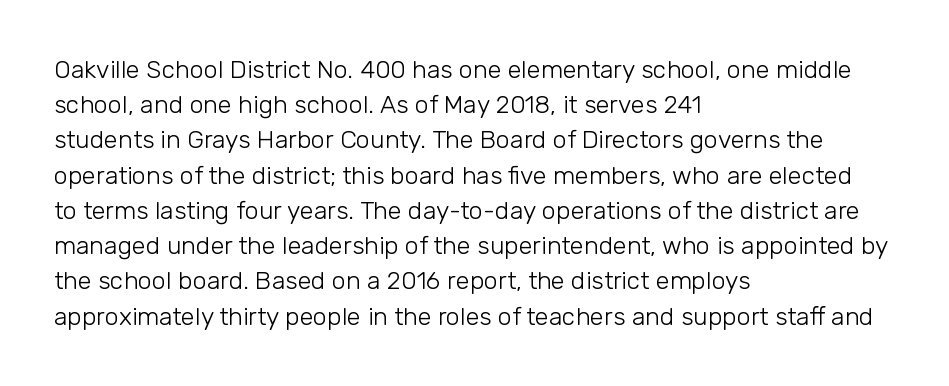
The image shows 25 px text type, upright; set left-aligned, normal line spacing (1.41x), normal letter spacing, not underlined.
